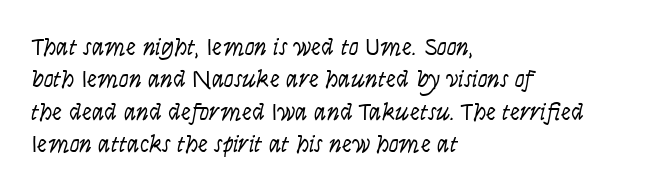
{"bold": "no", "underline": "no", "align": "left", "line_spacing": "normal", "line_spacing_ratio": 1.3, "letter_spacing": "normal", "letter_spacing_em": 0.0, "glyph_px": 25}
